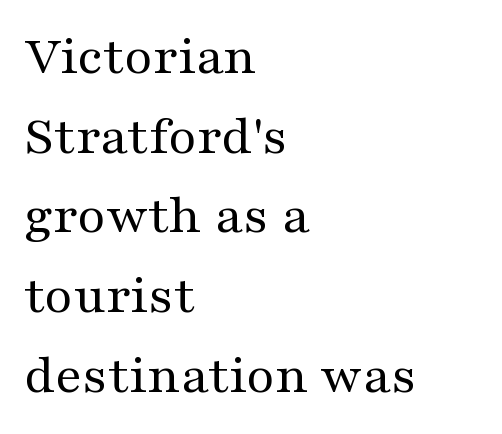
What stands out about the letter spacing? Nothing — it is the standard amount. This sample has the flowing, uneven cadence of proportional lettering. This is the regular roman posture of the typeface. Weight: not bold — regular or lighter. The passage is arranged the way most books set body copy — flush left. This is serif lettering, the kind often seen in printed books.
